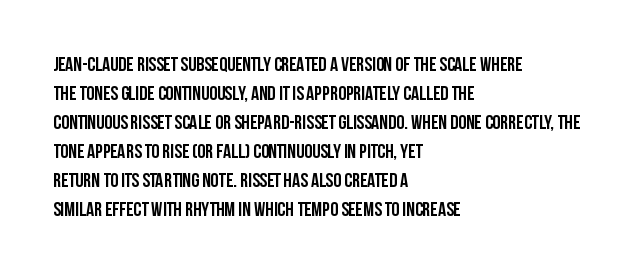
The image shows 20 px bold type, upright; set left-aligned, normal line spacing (1.45x), normal letter spacing, not underlined.
